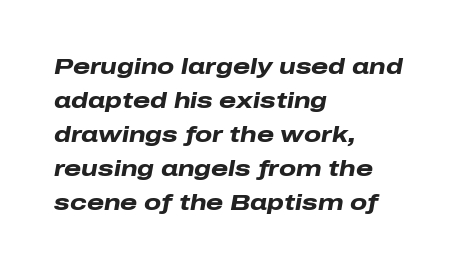
Q: Is the text bold? A: Yes.
Q: Is the text italic (slanted)? A: Yes, it leans right by about 10 degrees.
Q: Is the text underlined? A: No.
Q: How is the paragraph aligned? A: Left-aligned.
Q: Is the spacing between letters normal or unusually wide? A: Normal.
Q: Is the spacing between lines tight, normal or loose? A: Normal.
